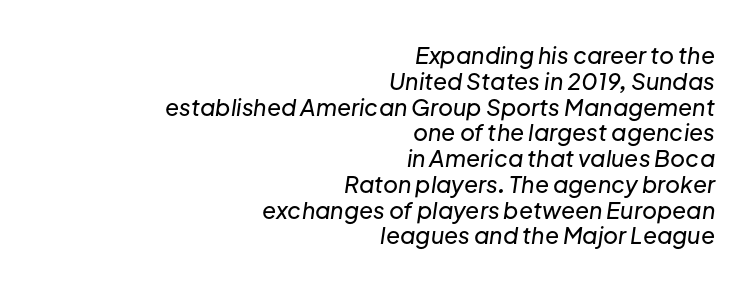
The image shows 23 px text type, italic (leaning right); set right-aligned, tight line spacing (1.12x), normal letter spacing, not underlined.
